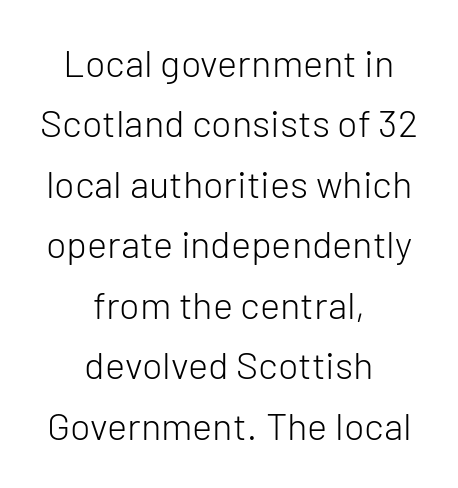
Alignment: centered. You could call the tracking neutral — neither tight nor loose. Caption: face not bold, strokes unweighted. Quick note: underline off. Ascenders rise straight up at ninety degrees.
